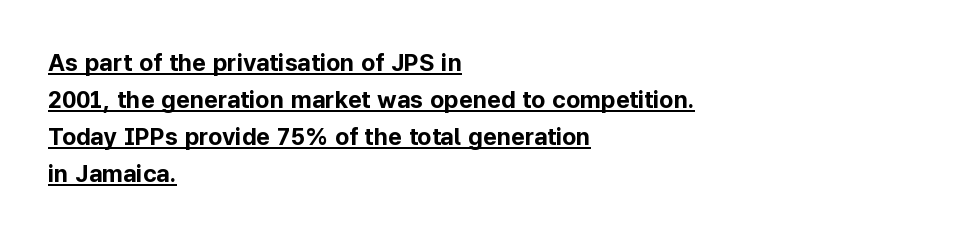
The image shows 24 px bold type, upright; set left-aligned, normal line spacing (1.54x), normal letter spacing, underlined.
